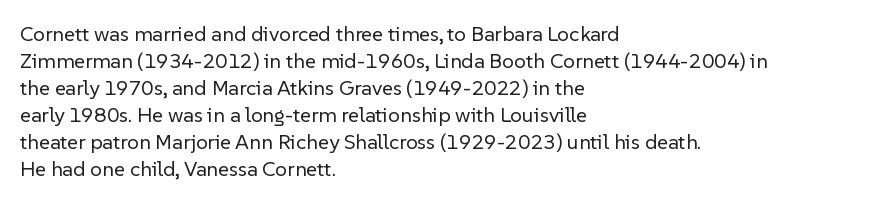
{"italic": "no", "bold": "no", "underline": "no", "align": "left", "line_spacing": "normal", "line_spacing_ratio": 1.29, "letter_spacing": "normal", "letter_spacing_em": 0.0, "glyph_px": 21}
